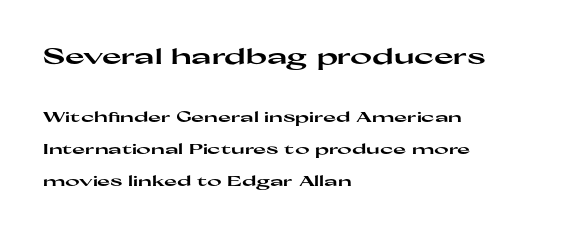
{"italic": "no", "bold": "yes", "underline": "no", "align": "left", "line_spacing": "loose", "line_spacing_ratio": 2.29, "letter_spacing": "normal", "letter_spacing_em": 0.0, "larger_block": "first", "size_ratio": 1.5, "glyph_px": 21}
